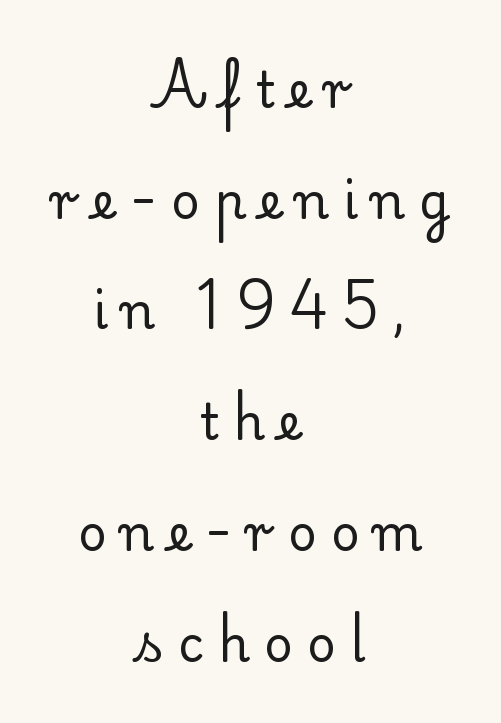
One-word summary of the alignment: center. A typesetter would call this proportional, since set widths differ per character. Rows of type keep a wide berth in the vertical direction. Ordinary non-slanted type is in use. Weight: in the light-to-regular range. The face used here is seriffed, in the tradition of book romans.
